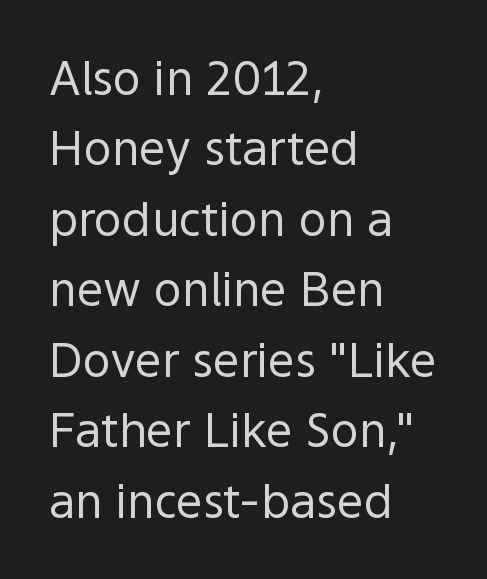
Q: Is the text bold? A: No.
Q: Is the text italic (slanted)? A: No, it is upright.
Q: Is the typeface a serif or a sans-serif typeface? A: Sans-serif.
Q: Is the text underlined? A: No.
Q: How is the paragraph aligned? A: Left-aligned.
Q: Is the spacing between letters normal or unusually wide? A: Normal.
Q: Is the spacing between lines tight, normal or loose? A: Normal.
Q: Width (condensed, normal, or wide)? A: Normal.
Q: x-height? A: Medium.
Q: Monospaced? A: No.
